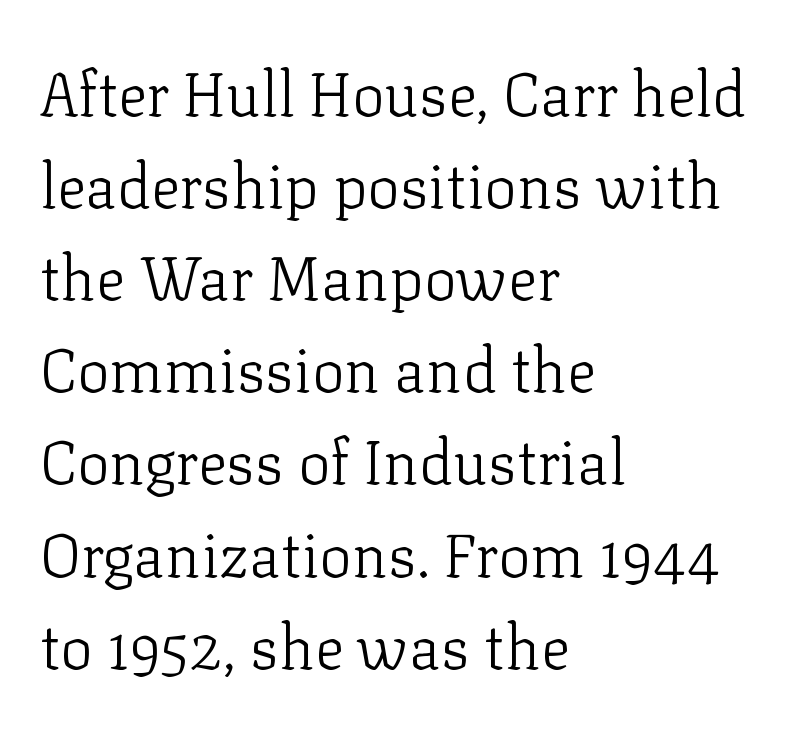
{"serif": "yes", "italic": "no", "bold": "no", "weight": "light", "width": "normal", "stroke_contrast": "low", "x_height": "medium", "monospaced": "no", "underline": "no", "align": "left", "line_spacing": "normal", "line_spacing_ratio": 1.51, "letter_spacing": "normal", "letter_spacing_em": 0.0, "glyph_px": 61}
